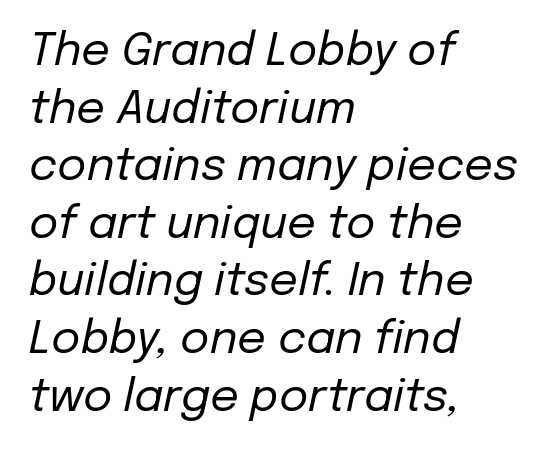
Varying glyph widths throughout — classic text-font behaviour. Descenders are the only things crossing below the line. Notice how the stems are inclined rather than vertical — that's the hallmark of italics. The face used here is rendered with its standard letterfit. Caption: face not bold, strokes unweighted.
